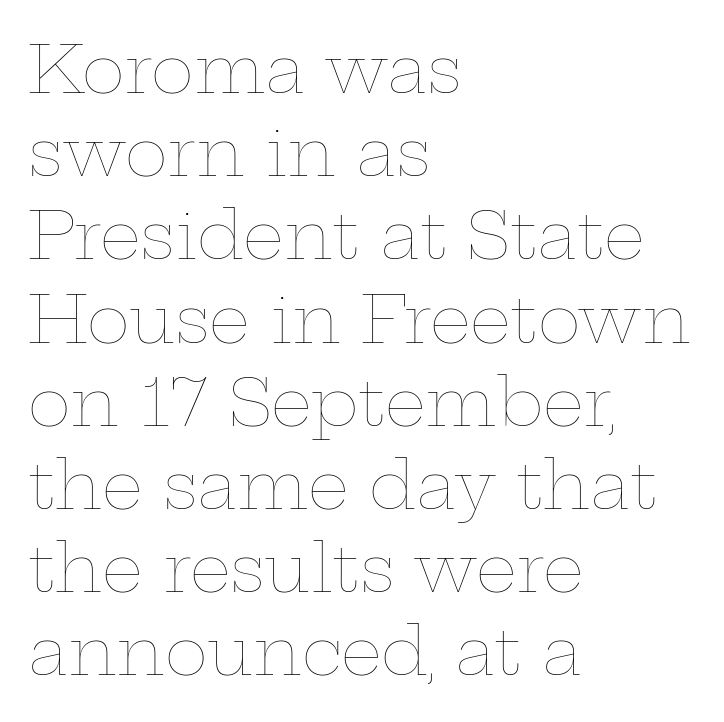
The space directly below the letters is spotless. No extra tracking has been applied to these lines. The rendering uses a moderate line-height, typical for paragraphs. These lines stack with their left ends in a neat column. A typesetter would mark this as roman, not italic. Note the varied advance widths — an 'i' is clearly narrower than an 'm'.
